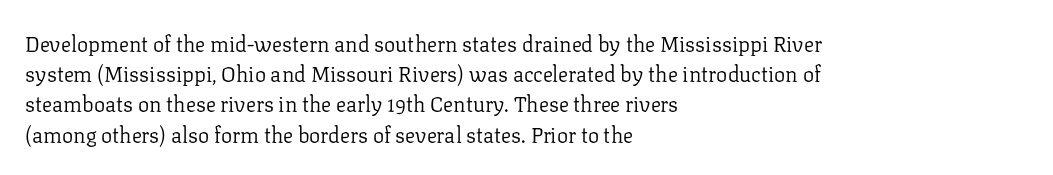
Q: Is the text bold? A: No.
Q: Is the text italic (slanted)? A: No, it is upright.
Q: Is the text underlined? A: No.
Q: How is the paragraph aligned? A: Left-aligned.
Q: Is the spacing between letters normal or unusually wide? A: Normal.
Q: Is the spacing between lines tight, normal or loose? A: Normal.
